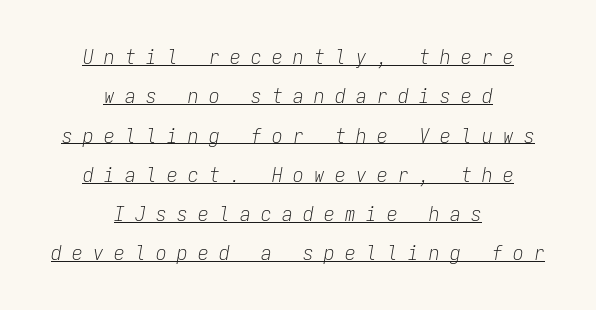
{"italic": "yes", "lean": "right", "slant_degrees": 9, "bold": "no", "underline": "yes", "align": "center", "line_spacing_ratio": 1.87, "letter_spacing": "wide", "letter_spacing_em": 0.5, "glyph_px": 21}
